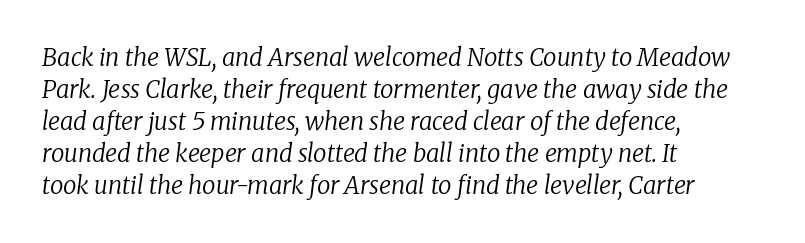
Q: Is the text bold? A: No.
Q: Is the text italic (slanted)? A: Yes, it leans right by about 8 degrees.
Q: Is the text underlined? A: No.
Q: How is the paragraph aligned? A: Left-aligned.
Q: Is the spacing between letters normal or unusually wide? A: Normal.
Q: Is the spacing between lines tight, normal or loose? A: Normal.
